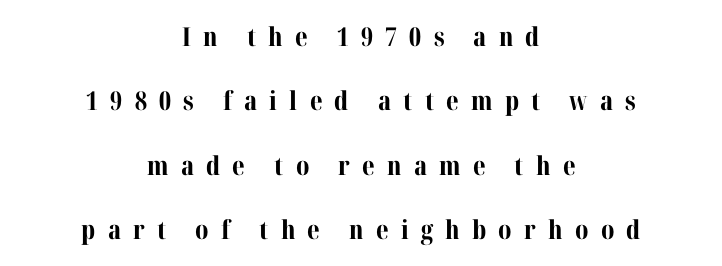
Every row of glyphs is offset so its center matches the block's center. It's the straight-up-and-down kind of type. The space beneath each line is pristine and unruled. Reading down the column, the eye jumps a long way to each next line. Letter spacing: wide. A full-strength bold gives these letters their thick strokes.
